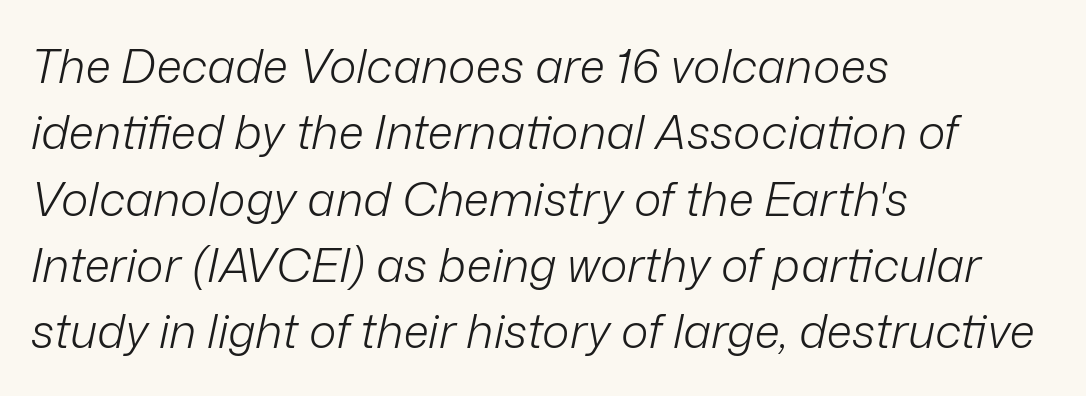
{"italic": "yes", "lean": "right", "slant_degrees": 12, "bold": "no", "weight": "light", "width": "normal", "stroke_contrast": "low", "x_height": "medium", "monospaced": "no", "underline": "no", "align": "left", "line_spacing": "normal", "line_spacing_ratio": 1.41, "letter_spacing": "normal", "letter_spacing_em": 0.0, "glyph_px": 47}
